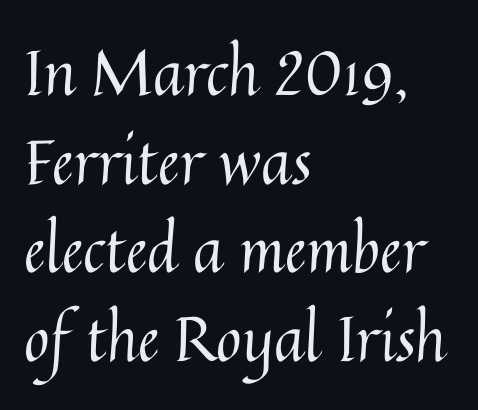
The image shows 62 px regular-weight type; set left-aligned, normal line spacing (1.43x), normal letter spacing, not underlined; medium stroke contrast and a medium x-height.
